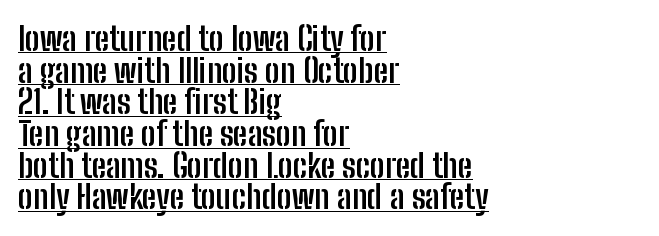
Q: Is the text bold? A: Yes.
Q: Is the text italic (slanted)? A: No, it is upright.
Q: Is the typeface a serif or a sans-serif typeface? A: Sans-serif.
Q: Is the text underlined? A: Yes.
Q: How is the paragraph aligned? A: Left-aligned.
Q: Is the spacing between letters normal or unusually wide? A: Normal.
Q: Is the spacing between lines tight, normal or loose? A: Tight.
Q: Width (condensed, normal, or wide)? A: Condensed.
Q: Stroke contrast? A: Low.
Q: x-height? A: Medium.
Q: Monospaced? A: No.
